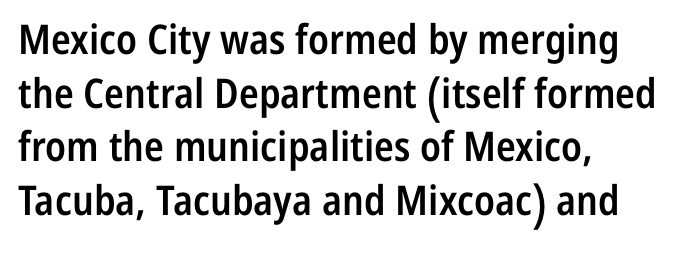
Q: Is the text bold? A: Semi-bold.
Q: Is the text italic (slanted)? A: No, it is upright.
Q: Is the typeface a serif or a sans-serif typeface? A: Sans-serif.
Q: Is the text underlined? A: No.
Q: How is the paragraph aligned? A: Left-aligned.
Q: Is the spacing between letters normal or unusually wide? A: Normal.
Q: Is the spacing between lines tight, normal or loose? A: Normal.
Q: Width (condensed, normal, or wide)? A: Condensed.
Q: Stroke contrast? A: Low.
Q: x-height? A: Medium.
Q: Monospaced? A: No.
